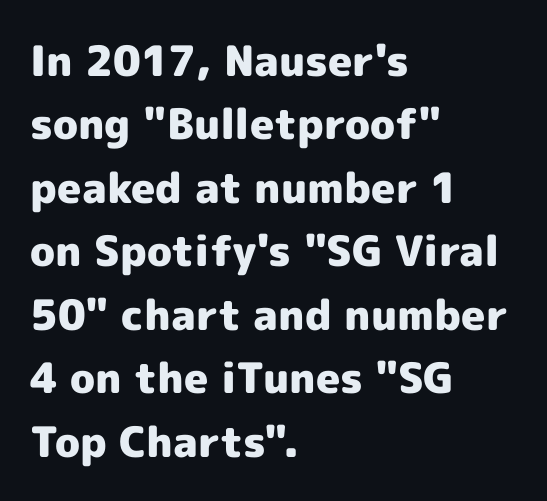
Q: Is the text bold? A: Yes.
Q: Is the text italic (slanted)? A: No, it is upright.
Q: Is the typeface a serif or a sans-serif typeface? A: Sans-serif.
Q: Is the text underlined? A: No.
Q: How is the paragraph aligned? A: Left-aligned.
Q: Is the spacing between letters normal or unusually wide? A: Normal.
Q: Is the spacing between lines tight, normal or loose? A: Normal.
Q: Width (condensed, normal, or wide)? A: Normal.
Q: x-height? A: Medium.
Q: Monospaced? A: No.
